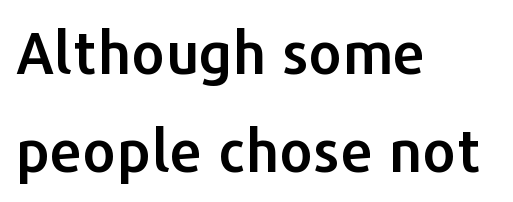
{"serif": "no", "italic": "no", "width": "normal", "stroke_contrast": "low", "x_height": "medium", "monospaced": "no", "underline": "no", "align": "left", "line_spacing": "normal", "line_spacing_ratio": 1.69, "letter_spacing": "normal", "letter_spacing_em": 0.0, "glyph_px": 58}
